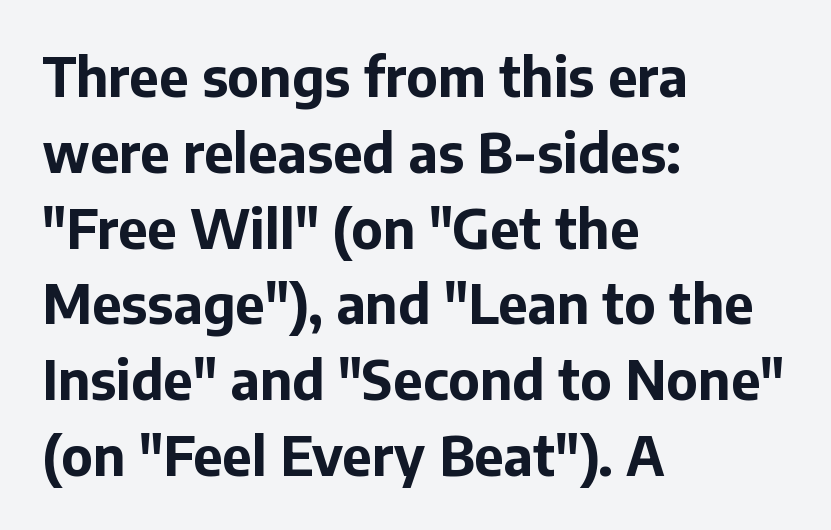
Q: Is the text bold? A: Yes.
Q: Is the text italic (slanted)? A: No, it is upright.
Q: Is the typeface a serif or a sans-serif typeface? A: Sans-serif.
Q: Is the text underlined? A: No.
Q: How is the paragraph aligned? A: Left-aligned.
Q: Is the spacing between letters normal or unusually wide? A: Normal.
Q: Is the spacing between lines tight, normal or loose? A: Normal.
Q: Width (condensed, normal, or wide)? A: Normal.
Q: Stroke contrast? A: Low.
Q: x-height? A: Medium.
Q: Monospaced? A: No.
